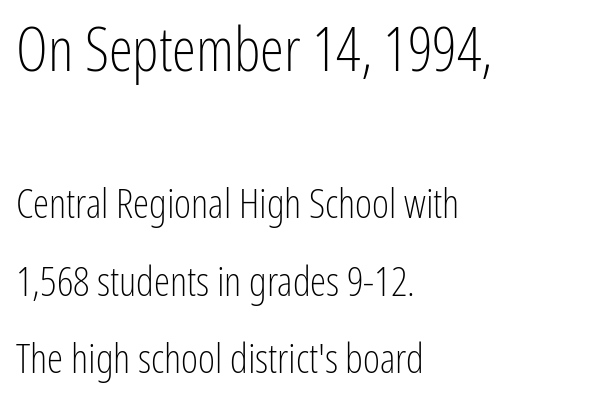
The image shows 61 px light, condensed sans-serif type, upright; set left-aligned, loose line spacing (1.9x), normal letter spacing, not underlined; the first (top) block is 1.49x larger; low stroke contrast and a medium x-height.
